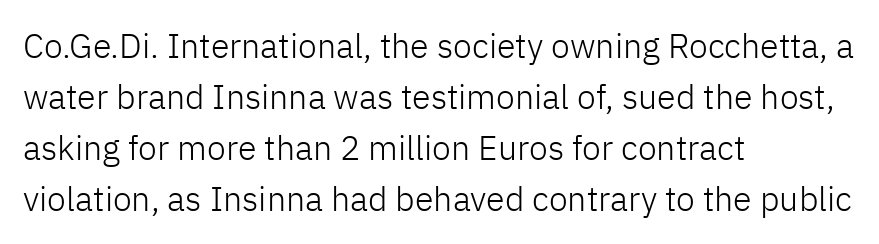
The image shows 34 px light sans-serif type, upright; set left-aligned, normal line spacing (1.5x), normal letter spacing, not underlined; low stroke contrast and a medium x-height.
